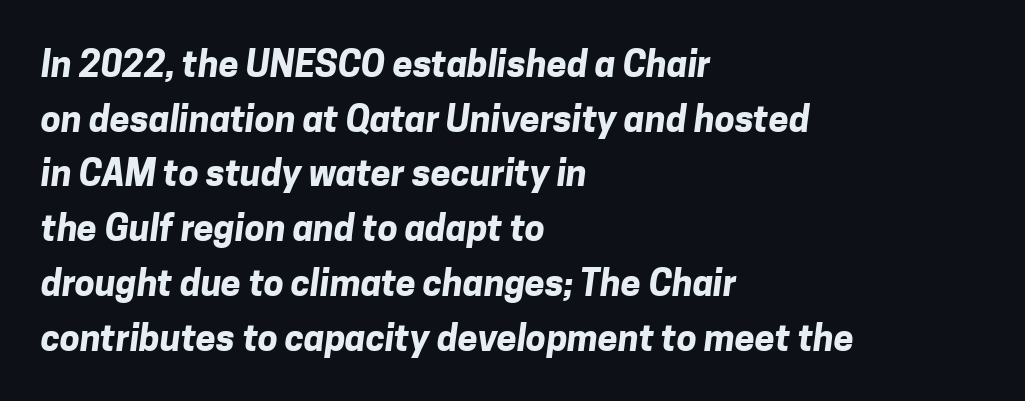
The image shows 36 px bold sans-serif type; set left-aligned, normal line spacing (1.52x), normal letter spacing, not underlined; low stroke contrast and a medium x-height.
